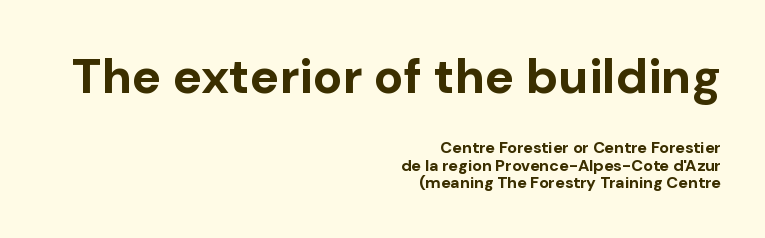
The lines are quadded right. What kind of face is this? One without serifs — a sans. Leading: reduced. When letters stand straight like this, we call the style roman or upright. Beneath every word, the page is bare. Students, note that the glyphs here touch the page at normal intervals.
